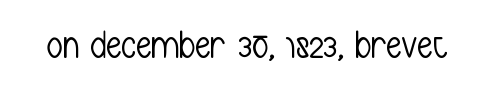
Q: Is the text bold? A: No.
Q: Is the text italic (slanted)? A: No, it is upright.
Q: Is the typeface a serif or a sans-serif typeface? A: Sans-serif.
Q: Is the text underlined? A: No.
Q: Is the spacing between letters normal or unusually wide? A: Normal.
Q: Width (condensed, normal, or wide)? A: Condensed.
Q: Stroke contrast? A: Low.
Q: x-height? A: Medium.
Q: Monospaced? A: No.
